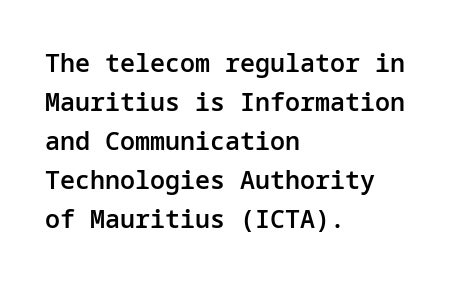
The image shows 25 px text type, upright; set left-aligned, normal line spacing (1.56x), normal letter spacing, not underlined.
